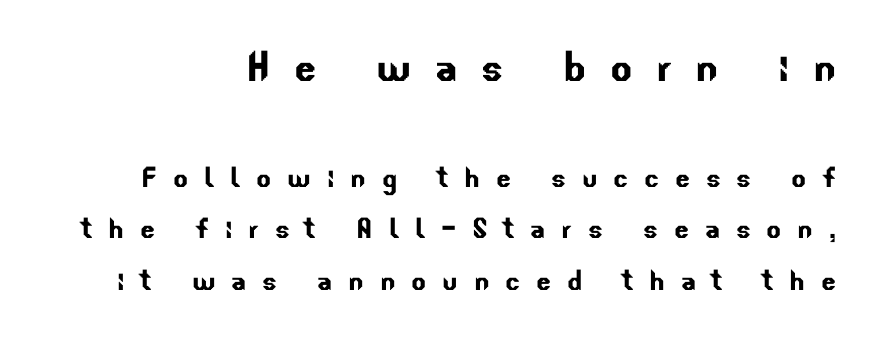
Q: Is the typeface a serif or a sans-serif typeface? A: Sans-serif.
Q: Is the text underlined? A: No.
Q: Is the spacing between letters normal or unusually wide? A: Unusually wide.
Q: Is the spacing between lines tight, normal or loose? A: Normal.
Q: Which block of text is set in a larger size, the first (top) or the second (bottom)? A: The first (top) one.
Q: Width (condensed, normal, or wide)? A: Normal.
Q: Stroke contrast? A: Low.
Q: x-height? A: Small.
Q: Monospaced? A: No.
